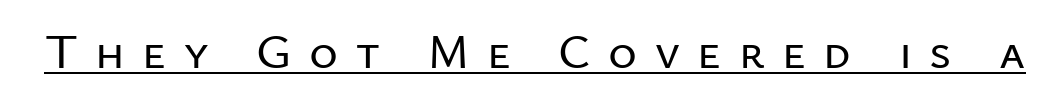
Serif or sans? Sans — the stroke terminals are bare. The specimen includes a rule beneath the text block's lines. These lines were composed using upright roman letters. Glyph-to-glyph distance is far greater than everyday printed text.
